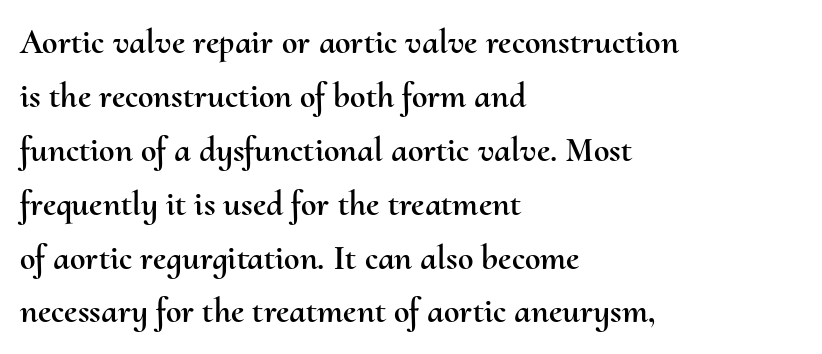
{"italic": "no", "width": "normal", "stroke_contrast": "medium", "x_height": "small", "monospaced": "no", "underline": "no", "align": "left", "line_spacing": "normal", "line_spacing_ratio": 1.54, "letter_spacing": "normal", "letter_spacing_em": 0.0, "glyph_px": 35}
